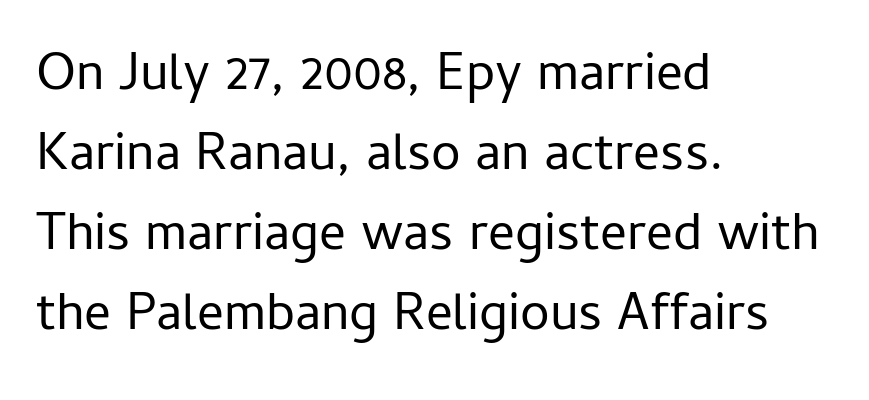
{"serif": "no", "italic": "no", "bold": "no", "weight": "regular", "width": "normal", "stroke_contrast": "low", "x_height": "medium", "monospaced": "no", "underline": "no", "align": "left", "line_spacing": "normal", "line_spacing_ratio": 1.51, "letter_spacing": "normal", "letter_spacing_em": 0.0, "glyph_px": 53}
